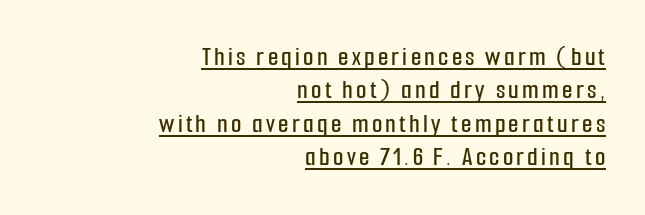
The image shows 27 px text type, upright; set right-aligned, line spacing 1.24x, underlined.
